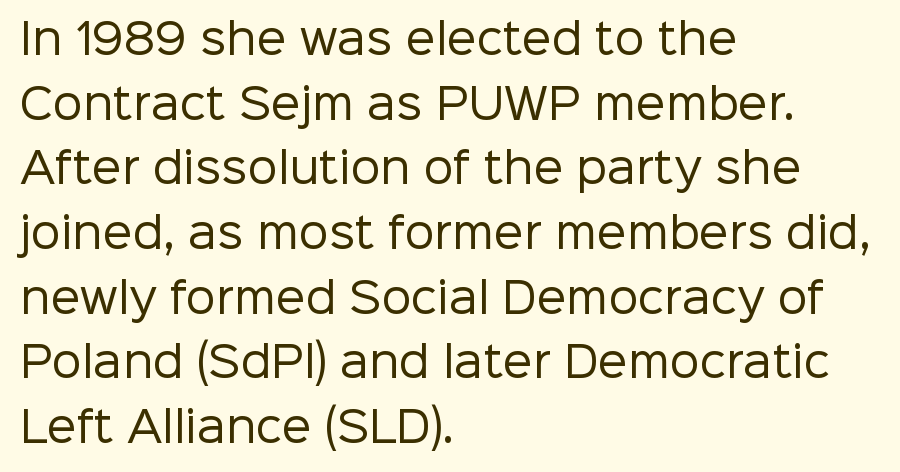
When letters stand straight like this, we call the style roman or upright. Teacher's note: observe the even left margin — that is flush-left alignment. The line-height multiplier appears to be the usual default. The passage shown is not underscored anywhere.
